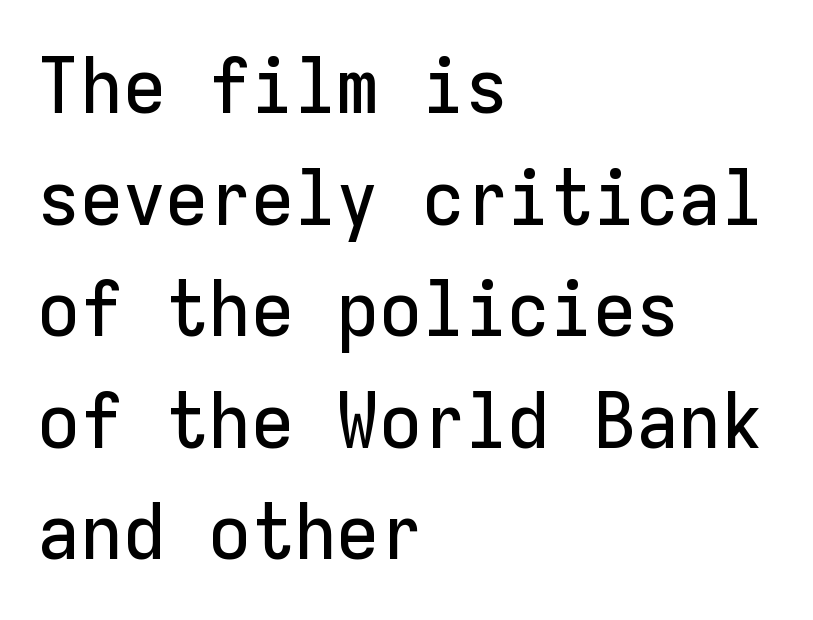
Quick note: interline space is typical. These lines stack with their left ends in a neat column. In terms of letterform style, serifs are entirely absent. These lines were composed using upright roman letters. Spacing verdict: monospaced, one width for all characters.
